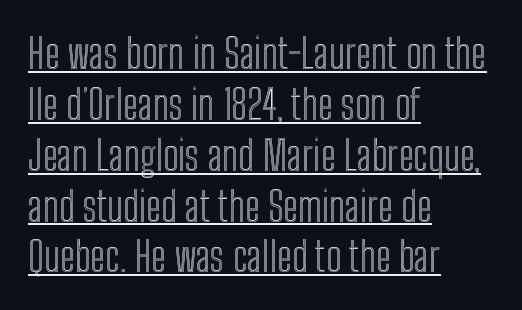
{"italic": "no", "width": "condensed", "x_height": "medium", "monospaced": "no", "underline": "yes", "align": "left", "line_spacing_ratio": 1.24, "letter_spacing": "normal", "letter_spacing_em": 0.0, "glyph_px": 41}
